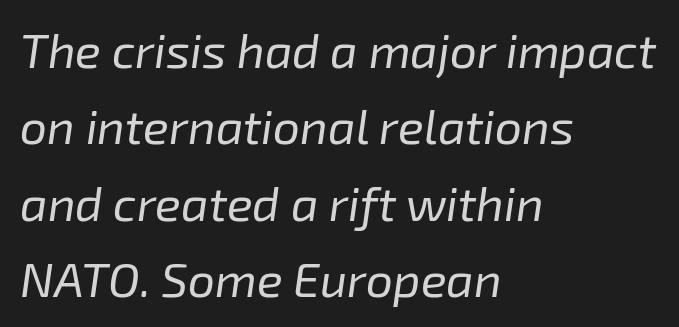
{"italic": "yes", "lean": "right", "slant_degrees": 8, "bold": "no", "weight": "regular", "width": "normal", "stroke_contrast": "low", "x_height": "medium", "monospaced": "no", "underline": "no", "align": "left", "line_spacing": "normal", "line_spacing_ratio": 1.59, "letter_spacing": "normal", "letter_spacing_em": 0.0, "glyph_px": 48}
